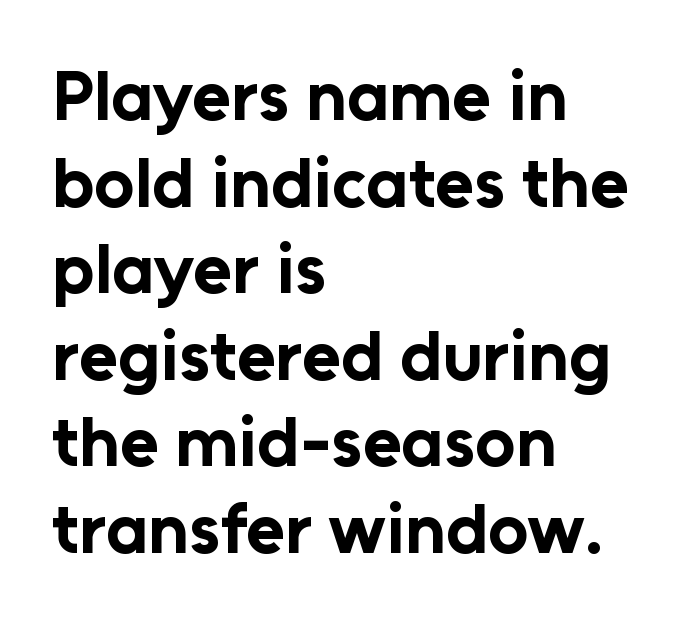
{"serif": "no", "italic": "no", "bold": "yes", "weight": "bold", "width": "normal", "stroke_contrast": "low", "x_height": "medium", "monospaced": "no", "underline": "no", "align": "left", "line_spacing_ratio": 1.22, "letter_spacing": "normal", "letter_spacing_em": 0.0, "glyph_px": 71}
